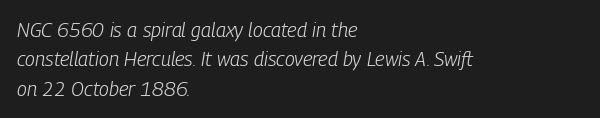
Q: Is the text bold? A: No.
Q: Is the text italic (slanted)? A: Yes, it leans right by about 9 degrees.
Q: Is the text underlined? A: No.
Q: How is the paragraph aligned? A: Left-aligned.
Q: Is the spacing between letters normal or unusually wide? A: Normal.
Q: Is the spacing between lines tight, normal or loose? A: Normal.
